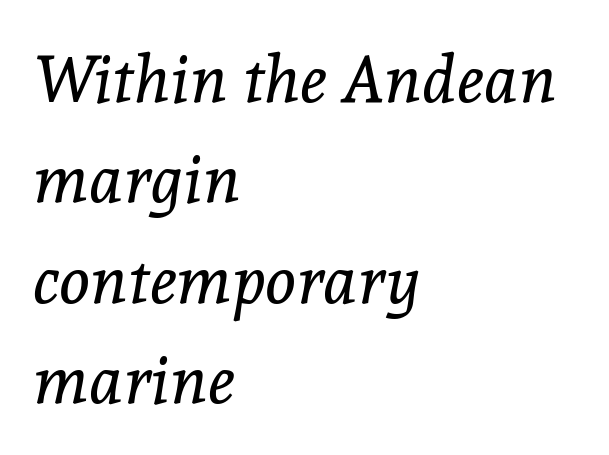
{"serif": "yes", "italic": "yes", "lean": "right", "slant_degrees": 8, "bold": "no", "weight": "regular", "width": "normal", "x_height": "medium", "monospaced": "no", "underline": "no", "align": "left", "line_spacing": "normal", "line_spacing_ratio": 1.52, "letter_spacing": "normal", "letter_spacing_em": 0.0, "glyph_px": 66}
